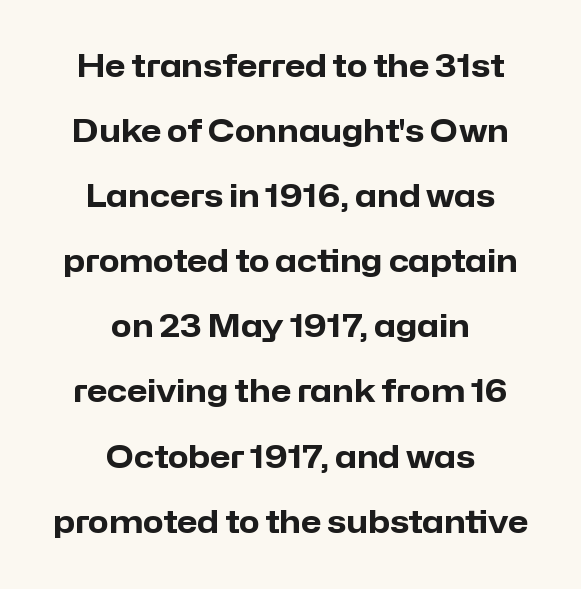
{"serif": "no", "italic": "no", "bold": "yes", "weight": "heavy", "width": "normal", "stroke_contrast": "low", "x_height": "medium", "monospaced": "no", "underline": "no", "align": "center", "line_spacing": "loose", "line_spacing_ratio": 2.17, "letter_spacing": "normal", "letter_spacing_em": 0.0, "glyph_px": 30}
